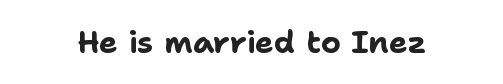
{"serif": "no", "italic": "no", "bold": "yes", "weight": "bold", "width": "normal", "stroke_contrast": "low", "x_height": "medium", "monospaced": "no", "underline": "no", "letter_spacing": "normal", "letter_spacing_em": 0.0, "glyph_px": 31}
